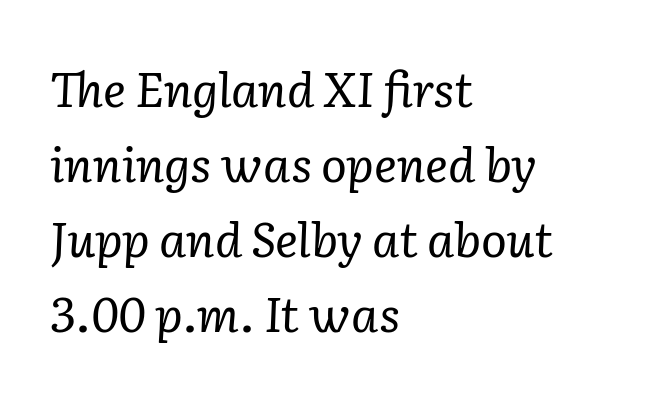
Is the type heavy? It reads as light-to-regular instead. Clear beneath every line of the passage. One-word summary of the alignment: left. Rows of type keep a routine distance in the vertical direction. Serif or sans? Serif — the stroke terminals have little feet. Each letter keeps its own natural width here, so spacing adapts to shape.
